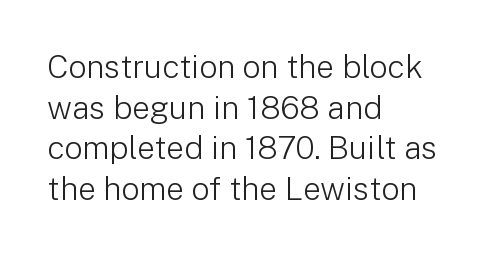
{"serif": "no", "italic": "no", "bold": "no", "weight": "light", "width": "normal", "stroke_contrast": "low", "x_height": "medium", "monospaced": "no", "underline": "no", "align": "left", "line_spacing": "normal", "line_spacing_ratio": 1.27, "letter_spacing": "normal", "letter_spacing_em": 0.0, "glyph_px": 32}
